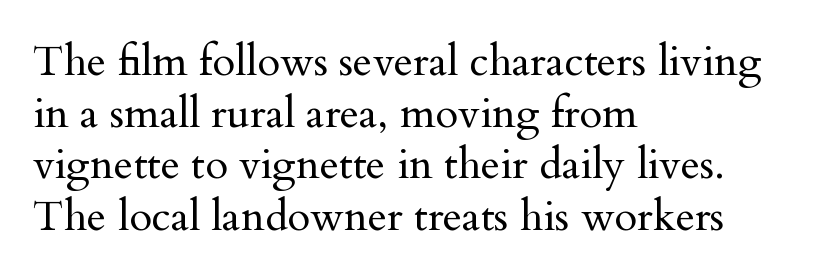
Q: Is the text bold? A: No.
Q: Is the text italic (slanted)? A: No, it is upright.
Q: Is the typeface a serif or a sans-serif typeface? A: Serif.
Q: Is the text underlined? A: No.
Q: How is the paragraph aligned? A: Left-aligned.
Q: Is the spacing between letters normal or unusually wide? A: Normal.
Q: Width (condensed, normal, or wide)? A: Normal.
Q: Stroke contrast? A: Medium.
Q: x-height? A: Small.
Q: Monospaced? A: No.
